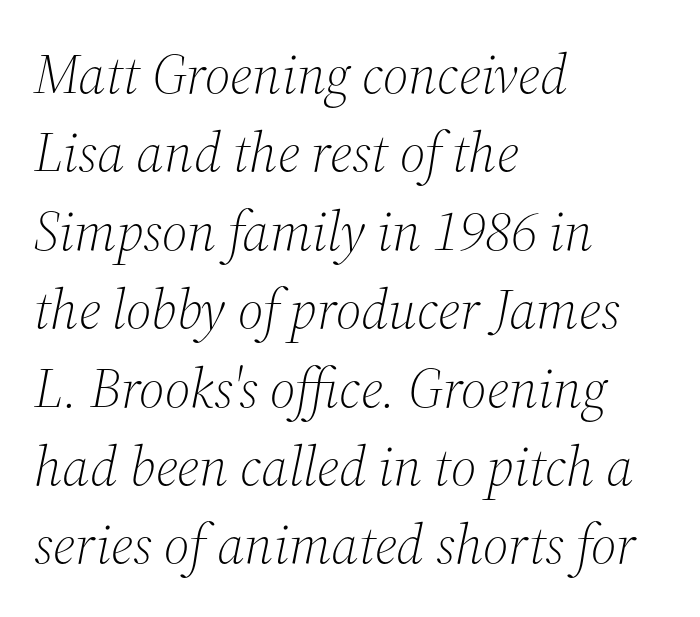
{"serif": "yes", "italic": "yes", "lean": "right", "slant_degrees": 12, "bold": "no", "weight": "light", "width": "normal", "stroke_contrast": "medium", "x_height": "medium", "monospaced": "no", "underline": "no", "align": "left", "line_spacing": "normal", "line_spacing_ratio": 1.4, "letter_spacing": "normal", "letter_spacing_em": 0.0, "glyph_px": 56}
